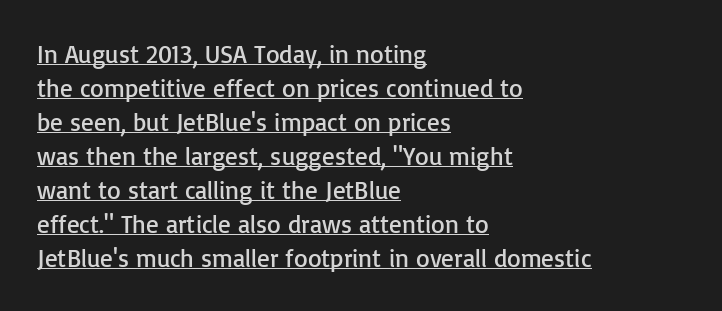
{"italic": "no", "bold": "no", "underline": "yes", "align": "left", "line_spacing": "normal", "line_spacing_ratio": 1.36, "letter_spacing": "normal", "letter_spacing_em": 0.0, "glyph_px": 25}
